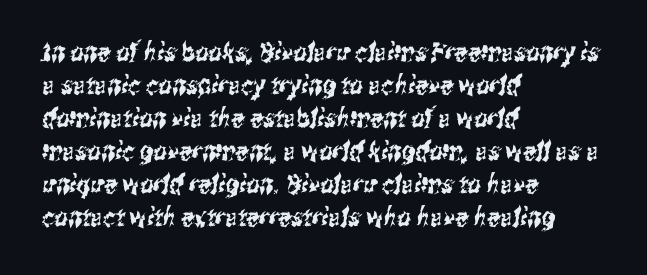
Q: Is the text underlined? A: No.
Q: How is the paragraph aligned? A: Left-aligned.
Q: Is the spacing between letters normal or unusually wide? A: Normal.
Q: Is the spacing between lines tight, normal or loose? A: Normal.
